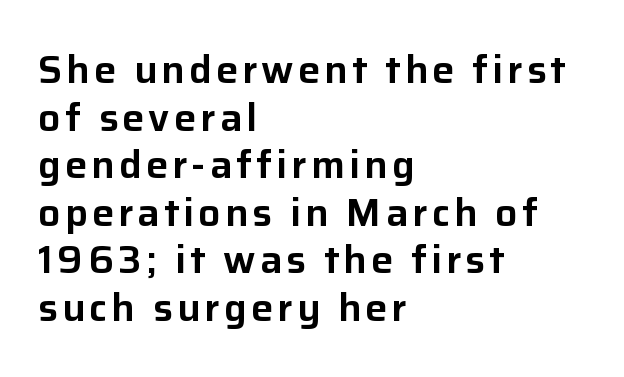
{"serif": "no", "italic": "no", "width": "normal", "stroke_contrast": "low", "x_height": "medium", "monospaced": "no", "underline": "no", "align": "left", "line_spacing_ratio": 1.22, "glyph_px": 39}
